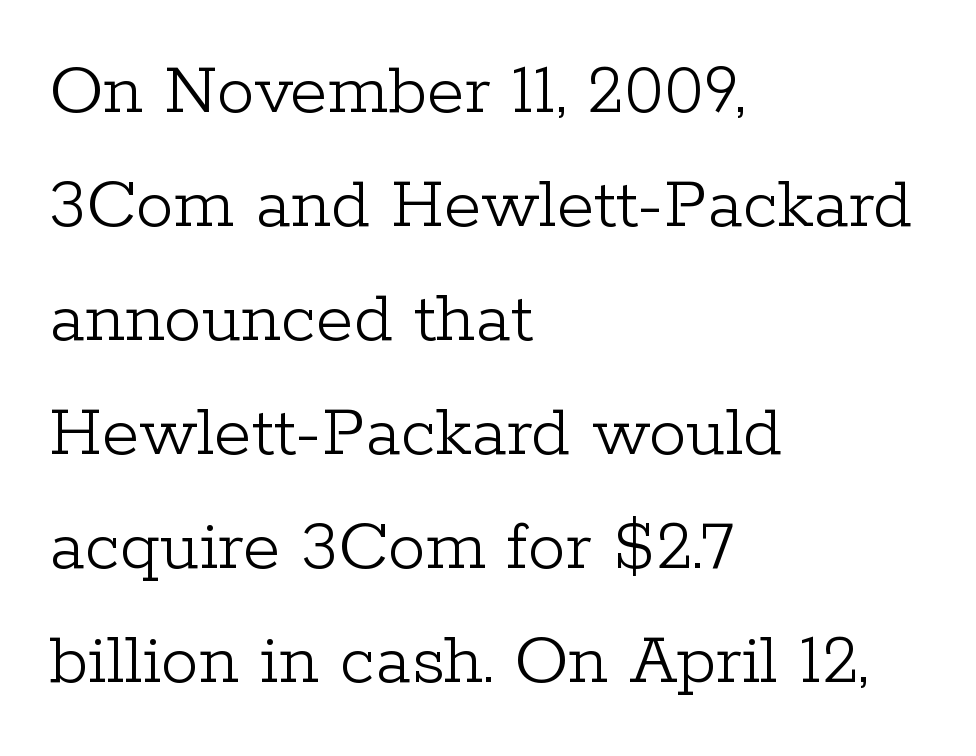
The image shows 76 px light serif type, upright; set left-aligned, normal line spacing (1.5x), normal letter spacing, not underlined; low stroke contrast and a medium x-height.
